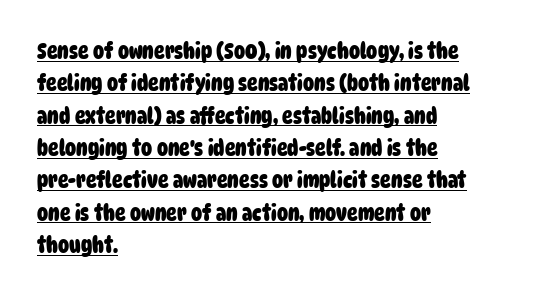
The passage shown has conventional tracking throughout. The passage shown is underscored from start to finish. Compared with typical paragraphs, the rows here are spaced about the same. Stroke thickness is high; the sample reads as a true bold.
